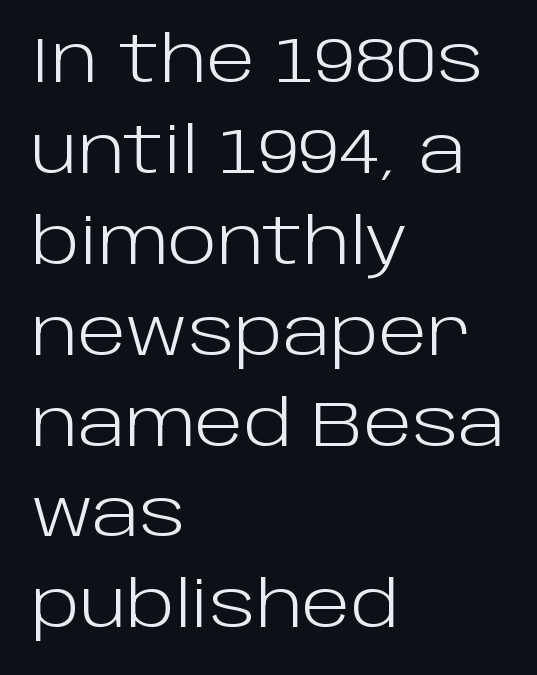
The image shows 64 px light sans-serif type, upright; set left-aligned, normal line spacing (1.42x), normal letter spacing, not underlined; low stroke contrast and a large x-height.
